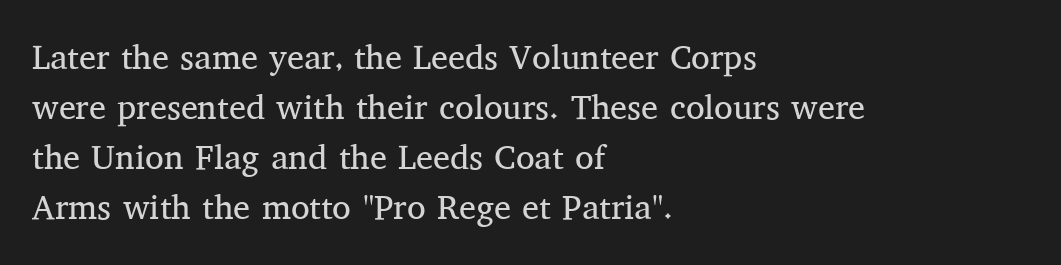
{"serif": "yes", "italic": "no", "bold": "no", "weight": "regular", "width": "normal", "stroke_contrast": "medium", "x_height": "medium", "monospaced": "no", "underline": "no", "align": "left", "line_spacing": "normal", "line_spacing_ratio": 1.47, "letter_spacing": "normal", "letter_spacing_em": 0.0, "glyph_px": 34}
